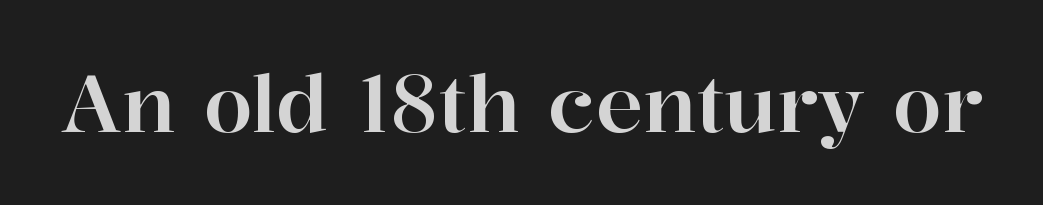
{"serif": "yes", "italic": "no", "width": "normal", "stroke_contrast": "high", "x_height": "medium", "monospaced": "no", "underline": "no", "letter_spacing": "normal", "letter_spacing_em": 0.0, "glyph_px": 79}
